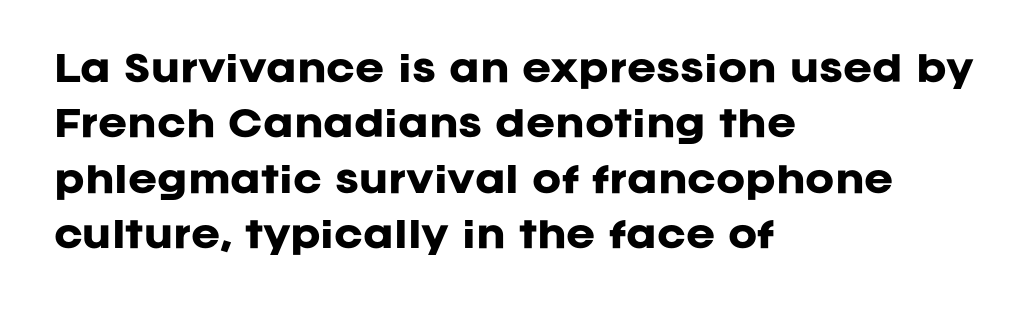
The image shows 35 px heavy sans-serif type, upright; set left-aligned, normal line spacing (1.58x), normal letter spacing, not underlined; low stroke contrast and a large x-height.
